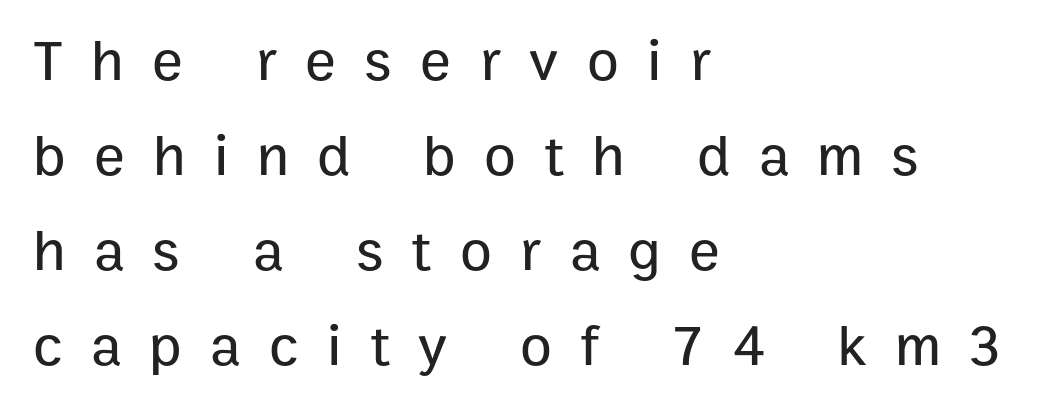
{"serif": "no", "italic": "no", "width": "normal", "stroke_contrast": "low", "x_height": "medium", "monospaced": "no", "underline": "no", "align": "left", "line_spacing": "normal", "line_spacing_ratio": 1.64, "letter_spacing": "wide", "letter_spacing_em": 0.49, "glyph_px": 58}
